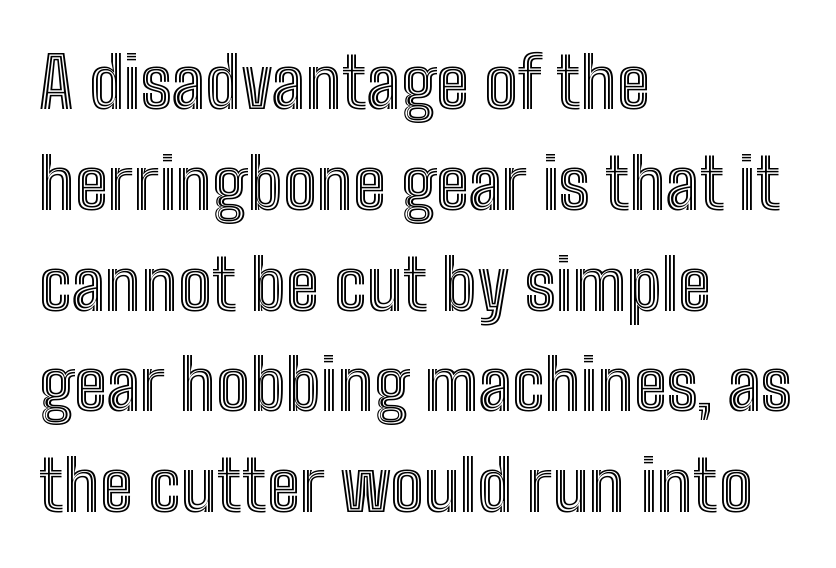
Q: Is the text italic (slanted)? A: No, it is upright.
Q: Is the text underlined? A: No.
Q: How is the paragraph aligned? A: Left-aligned.
Q: Is the spacing between letters normal or unusually wide? A: Normal.
Q: Is the spacing between lines tight, normal or loose? A: Normal.
Q: Width (condensed, normal, or wide)? A: Condensed.
Q: x-height? A: Medium.
Q: Monospaced? A: No.
